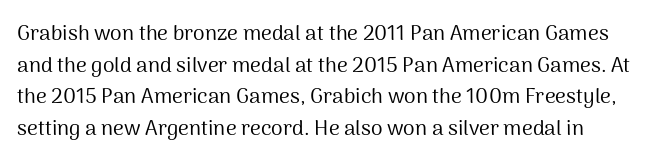
Q: Is the text bold? A: No.
Q: Is the text italic (slanted)? A: No, it is upright.
Q: Is the text underlined? A: No.
Q: Is the spacing between letters normal or unusually wide? A: Normal.
Q: Is the spacing between lines tight, normal or loose? A: Normal.
